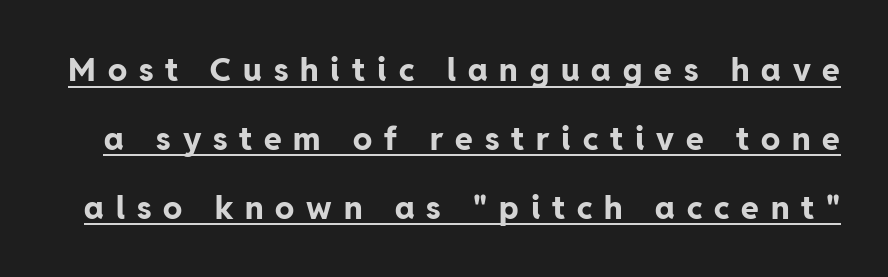
{"serif": "no", "italic": "no", "bold": "yes", "weight": "bold", "width": "normal", "stroke_contrast": "low", "x_height": "medium", "monospaced": "no", "underline": "yes", "line_spacing": "loose", "line_spacing_ratio": 2.15, "letter_spacing": "wide", "letter_spacing_em": 0.37, "glyph_px": 32}
